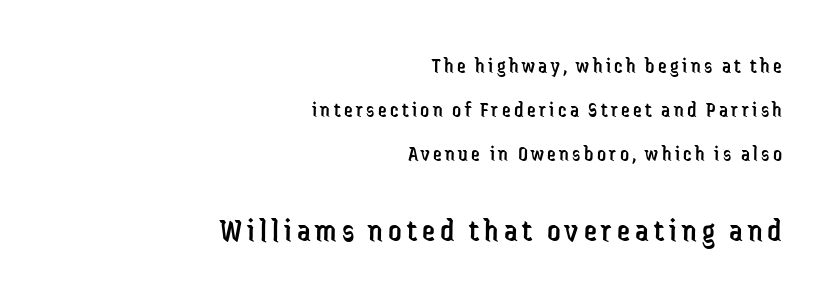
{"serif": "no", "italic": "no", "bold": "no", "weight": "regular", "width": "condensed", "stroke_contrast": "low", "x_height": "medium", "monospaced": "no", "underline": "no", "align": "right", "line_spacing": "loose", "line_spacing_ratio": 1.99, "larger_block": "second", "size_ratio": 1.5, "glyph_px": 33}
